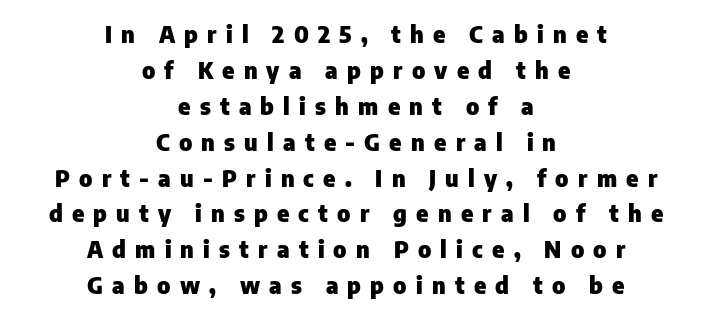
Q: Is the text bold? A: Yes.
Q: Is the text italic (slanted)? A: No, it is upright.
Q: Is the text underlined? A: No.
Q: How is the paragraph aligned? A: Centered.
Q: Is the spacing between letters normal or unusually wide? A: Unusually wide.
Q: Is the spacing between lines tight, normal or loose? A: Normal.
